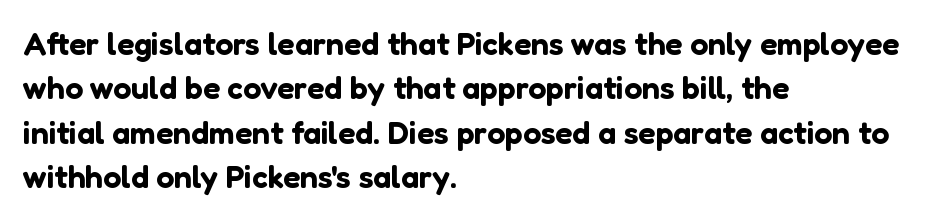
The image shows 32 px sans-serif type, upright; set left-aligned, normal line spacing (1.39x), normal letter spacing, not underlined; low stroke contrast and a medium x-height.
